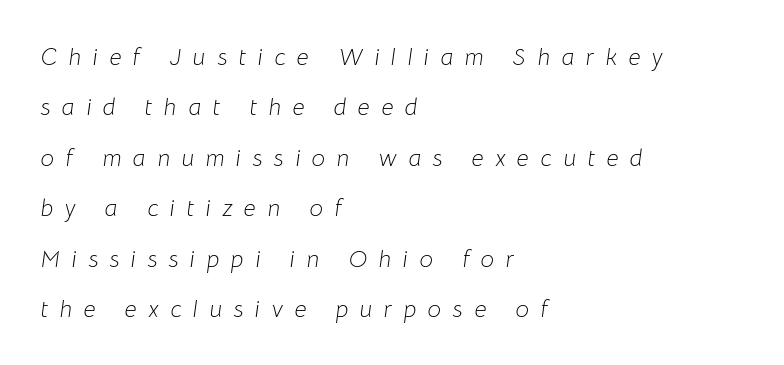
The image shows 24 px text type, italic (leaning right); set left-aligned, loose line spacing (2.1x), unusually wide letter spacing (+0.48 em), not underlined.
